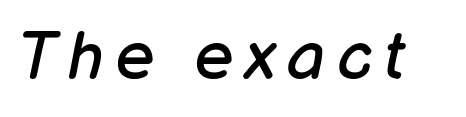
The image shows 68 px regular-weight type, italic (leaning right); set not underlined; low stroke contrast and a medium x-height.
